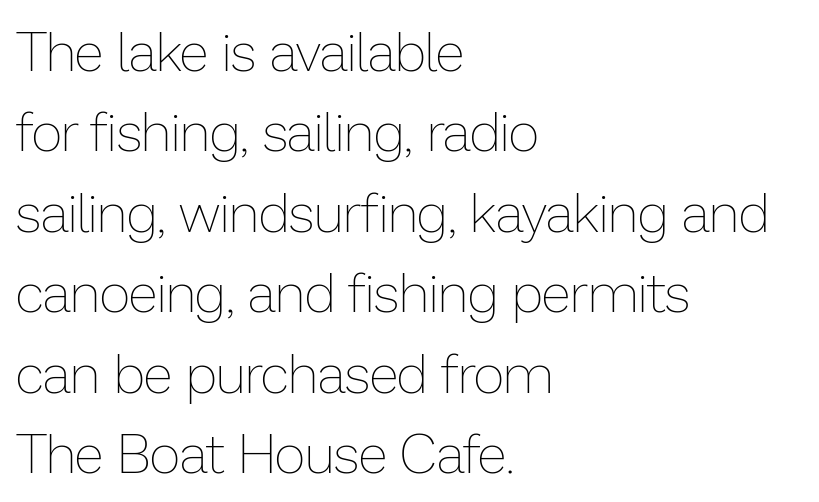
The image shows 54 px thin type, upright; set left-aligned, normal line spacing (1.49x), normal letter spacing, not underlined; low stroke contrast and a medium x-height.
